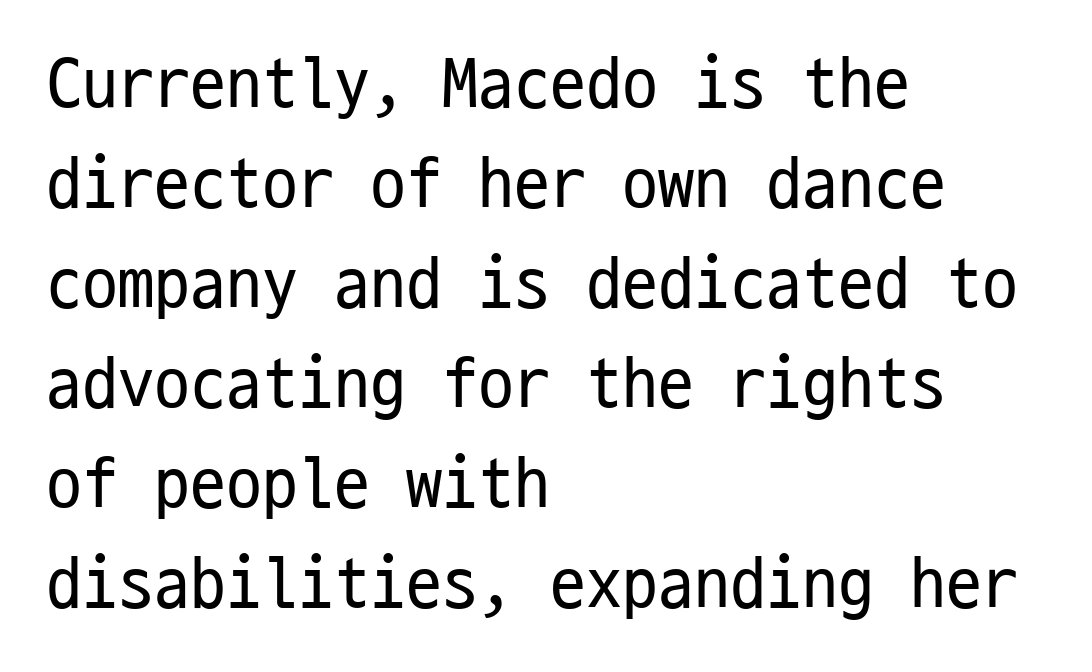
{"serif": "no", "italic": "no", "bold": "no", "weight": "regular", "width": "condensed", "stroke_contrast": "low", "x_height": "medium", "monospaced": "yes", "underline": "no", "align": "left", "line_spacing": "normal", "line_spacing_ratio": 1.39, "letter_spacing": "normal", "letter_spacing_em": 0.0, "glyph_px": 72}
